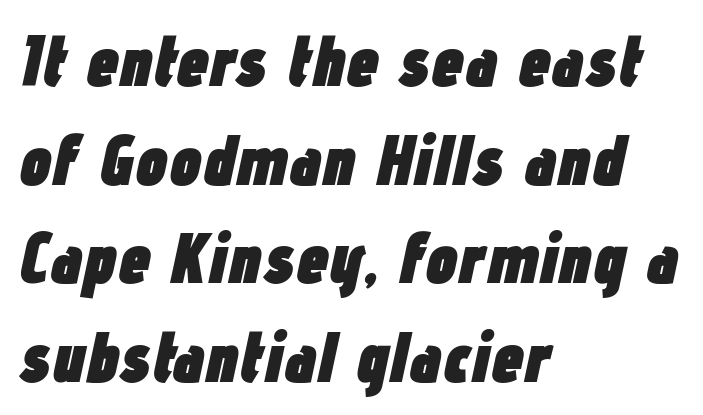
{"italic": "yes", "lean": "right", "slant_degrees": 12, "bold": "yes", "weight": "heavy", "width": "condensed", "stroke_contrast": "low", "x_height": "medium", "monospaced": "no", "underline": "no", "align": "left", "line_spacing": "normal", "line_spacing_ratio": 1.37, "letter_spacing": "normal", "letter_spacing_em": 0.0, "glyph_px": 72}
